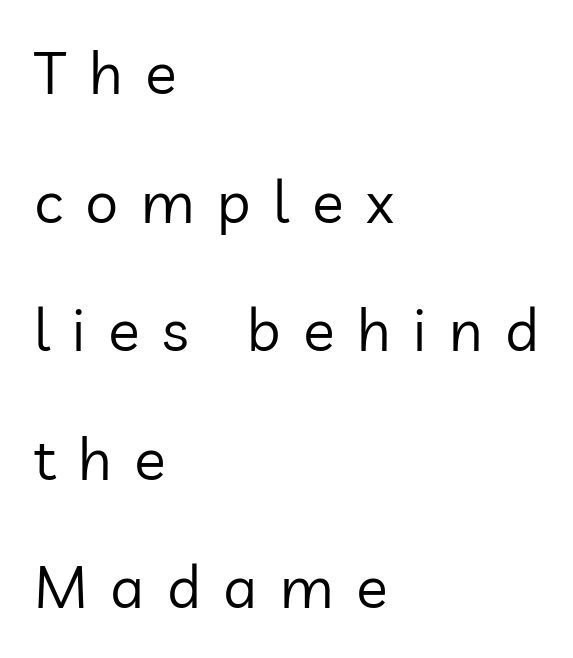
The string is rendered with underlining switched off. The compositor pushed each line to the left boundary. The text was rendered using a sans face with plain stroke endings. Here the designer chose a conventional face with non-uniform glyph widths.
